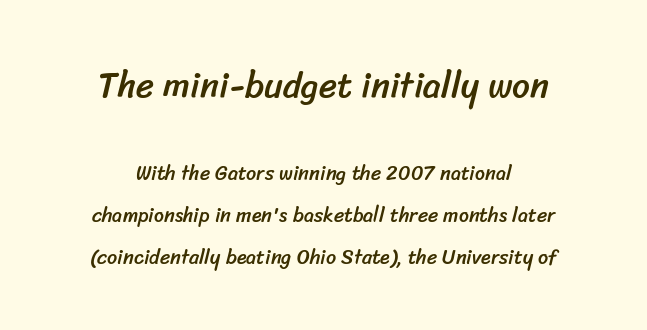
This sample has the flowing, uneven cadence of proportional lettering. Quick note: underline off. This rendering leaves character spacing at its baseline value. The letters carry no serifs — their stems end cleanly without finishing strokes. The earlier block is typeset at a bigger size than the later block. In terms of leading, this rendering errs on the spacious side.
